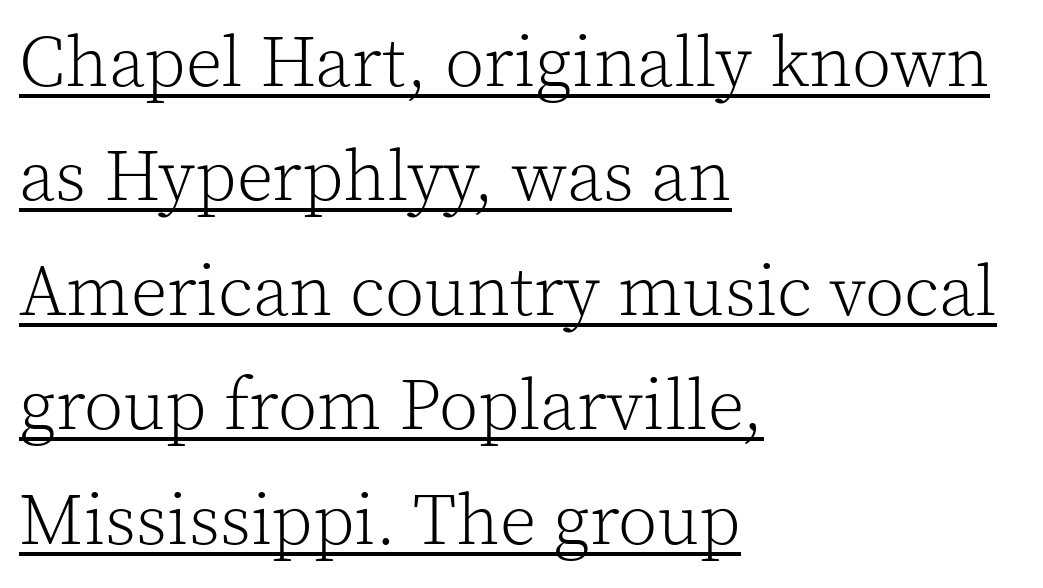
{"serif": "yes", "italic": "no", "bold": "no", "weight": "light", "width": "normal", "x_height": "medium", "monospaced": "no", "underline": "yes", "align": "left", "line_spacing": "normal", "line_spacing_ratio": 1.59, "letter_spacing": "normal", "letter_spacing_em": 0.0, "glyph_px": 72}
